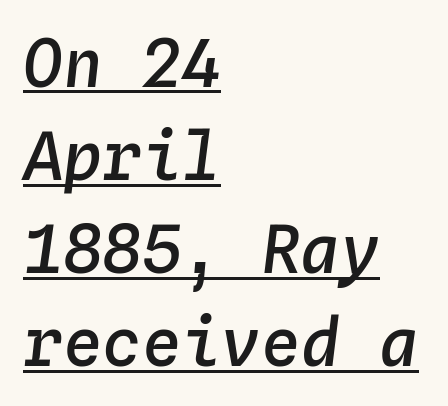
Q: Is the text bold? A: Semi-bold.
Q: Is the text italic (slanted)? A: Yes, it leans right by about 4 degrees.
Q: Is the text underlined? A: Yes.
Q: How is the paragraph aligned? A: Left-aligned.
Q: Is the spacing between letters normal or unusually wide? A: Normal.
Q: Is the spacing between lines tight, normal or loose? A: Normal.
Q: Width (condensed, normal, or wide)? A: Normal.
Q: Stroke contrast? A: Low.
Q: x-height? A: Medium.
Q: Monospaced? A: Yes.
